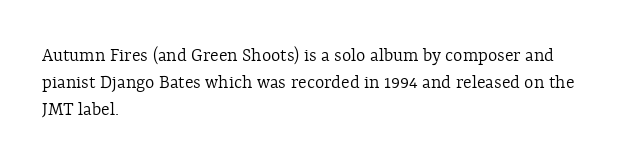
{"italic": "no", "bold": "no", "underline": "no", "align": "left", "line_spacing": "normal", "line_spacing_ratio": 1.35, "letter_spacing": "normal", "letter_spacing_em": 0.0, "glyph_px": 20}
